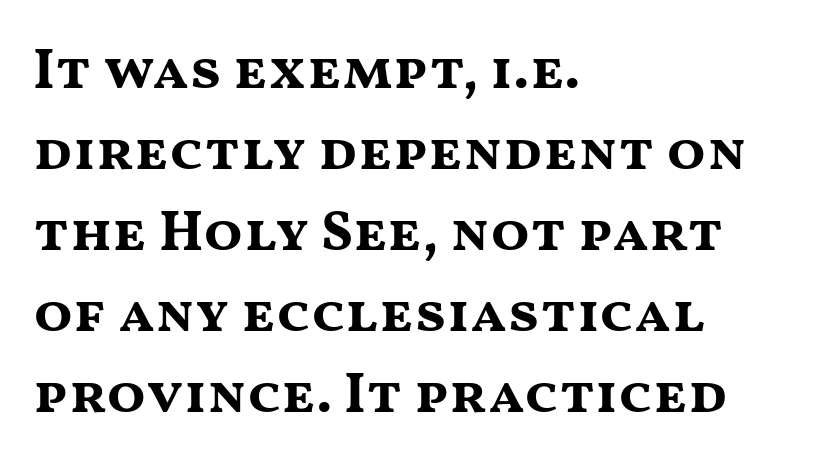
Each row of text sits above clean, open space. Letterform terminals end flat and unadorned throughout the passage. The lettering holds an erect, upright posture throughout. These lines are rendered in a variable-pitch font. Words appear dense and cohesive because spacing is normal.
